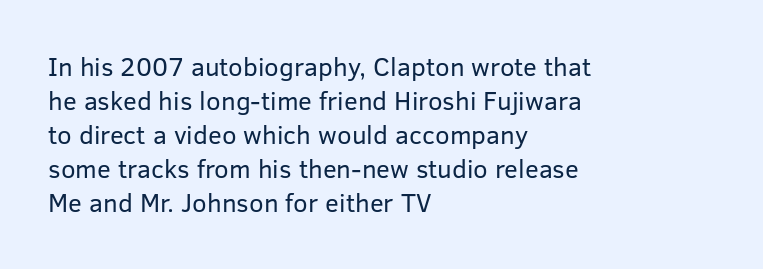
{"italic": "no", "bold": "no", "underline": "no", "align": "left", "line_spacing": "normal", "line_spacing_ratio": 1.31, "letter_spacing": "normal", "letter_spacing_em": 0.0, "glyph_px": 26}
